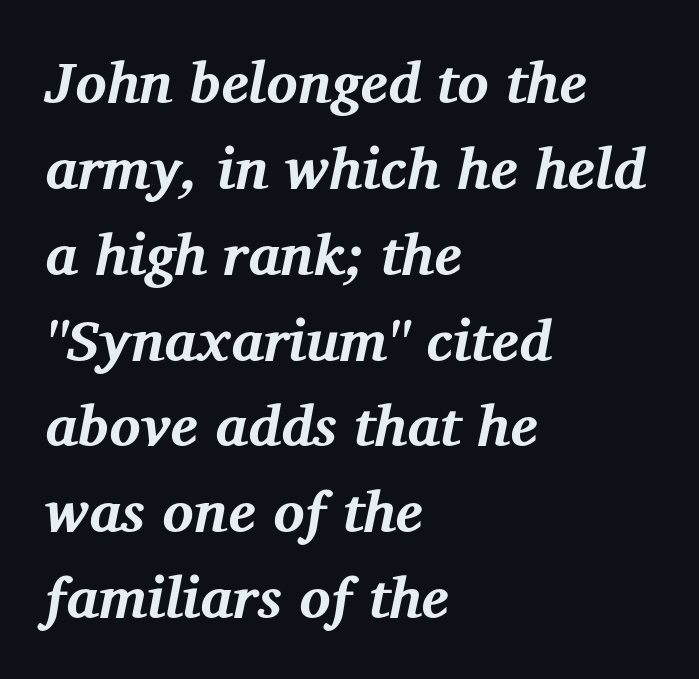
{"serif": "yes", "italic": "yes", "lean": "right", "slant_degrees": 12, "bold": "yes", "weight": "bold", "width": "normal", "stroke_contrast": "medium", "x_height": "medium", "monospaced": "no", "underline": "no", "align": "left", "line_spacing": "normal", "line_spacing_ratio": 1.48, "letter_spacing": "normal", "letter_spacing_em": 0.0, "glyph_px": 58}
